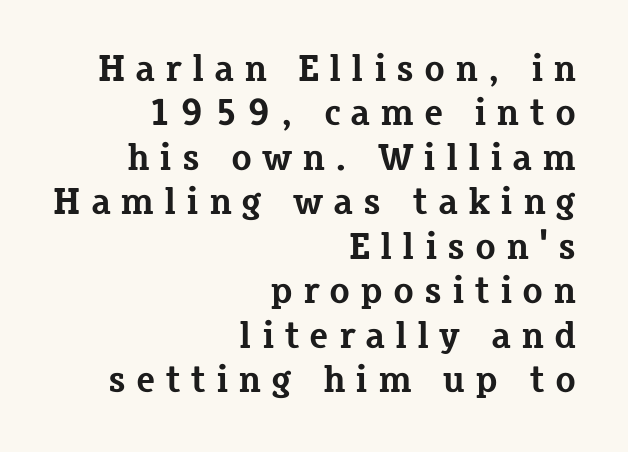
Q: Is the text bold? A: Yes.
Q: Is the text italic (slanted)? A: No, it is upright.
Q: Is the typeface a serif or a sans-serif typeface? A: Serif.
Q: Is the text underlined? A: No.
Q: How is the paragraph aligned? A: Right-aligned.
Q: Is the spacing between letters normal or unusually wide? A: Unusually wide.
Q: Width (condensed, normal, or wide)? A: Normal.
Q: Stroke contrast? A: Low.
Q: x-height? A: Medium.
Q: Monospaced? A: No.
